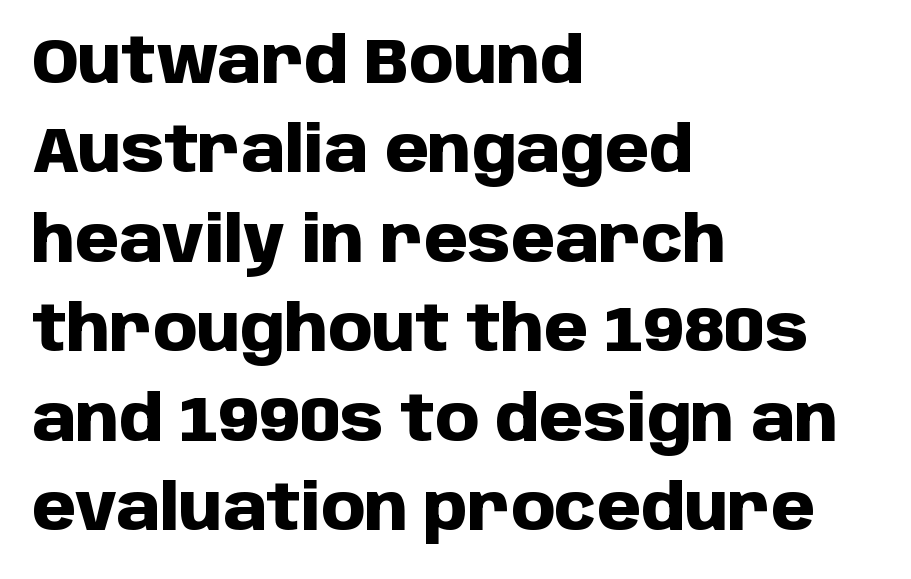
{"serif": "no", "italic": "no", "bold": "yes", "weight": "heavy", "width": "normal", "stroke_contrast": "low", "x_height": "large", "monospaced": "no", "underline": "no", "align": "left", "line_spacing": "normal", "line_spacing_ratio": 1.42, "letter_spacing": "normal", "letter_spacing_em": 0.0, "glyph_px": 63}
